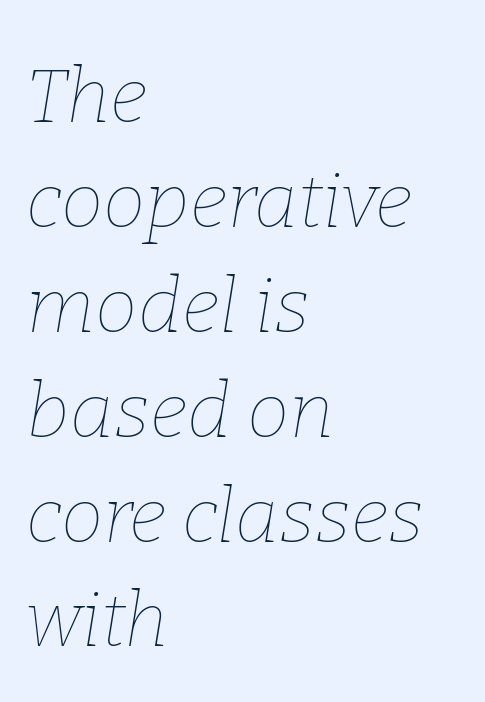
{"italic": "yes", "lean": "right", "slant_degrees": 9, "bold": "no", "weight": "thin", "width": "normal", "stroke_contrast": "low", "x_height": "medium", "monospaced": "no", "underline": "no", "align": "left", "line_spacing": "normal", "line_spacing_ratio": 1.38, "letter_spacing": "normal", "letter_spacing_em": 0.0, "glyph_px": 76}
